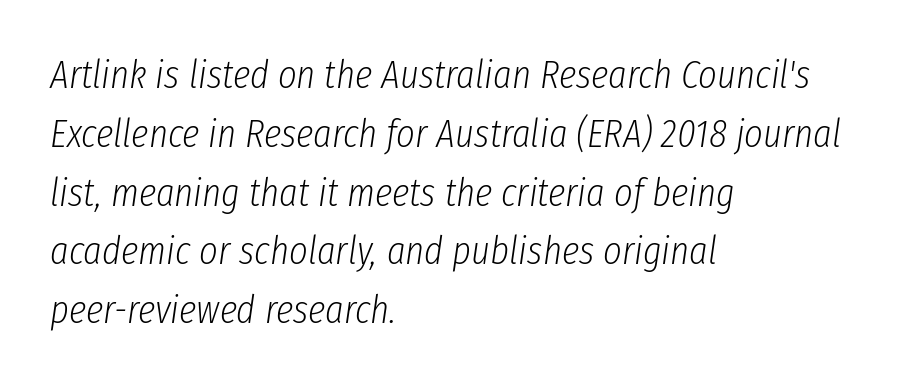
Q: Is the text bold? A: No.
Q: Is the text italic (slanted)? A: Yes, it leans right by about 8 degrees.
Q: Is the text underlined? A: No.
Q: How is the paragraph aligned? A: Left-aligned.
Q: Is the spacing between letters normal or unusually wide? A: Normal.
Q: Is the spacing between lines tight, normal or loose? A: Normal.
Q: Width (condensed, normal, or wide)? A: Condensed.
Q: Stroke contrast? A: Low.
Q: x-height? A: Medium.
Q: Monospaced? A: No.
